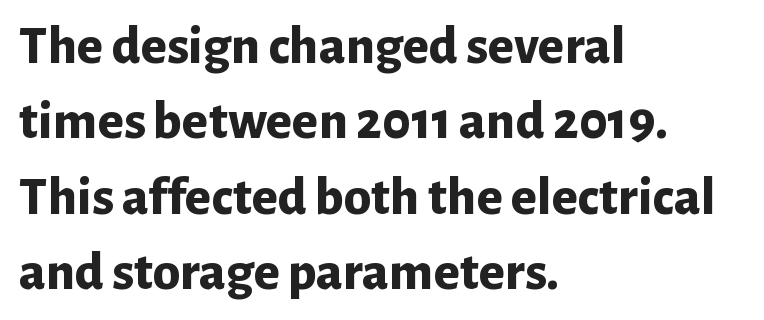
The image shows 55 px bold sans-serif type, upright; set left-aligned, normal line spacing (1.37x), normal letter spacing, not underlined; low stroke contrast and a medium x-height.
